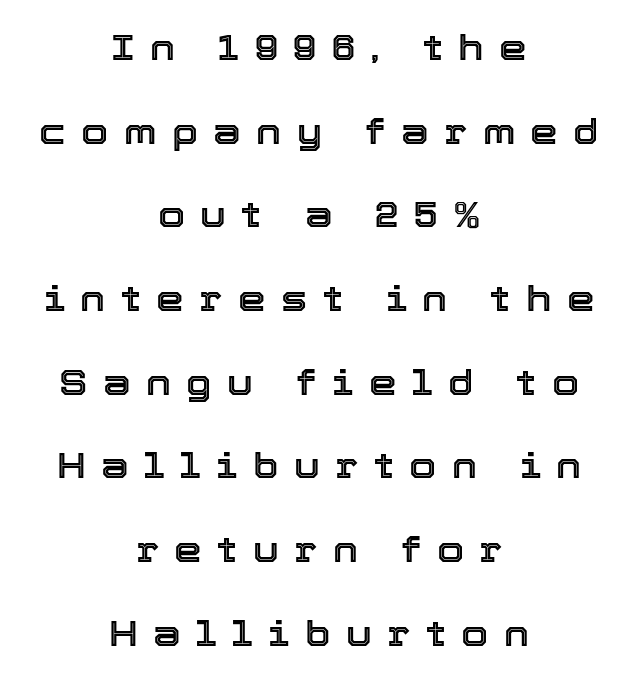
When letters stand straight like this, we call the style roman or upright. Notice how the passage keeps no hard edge, just a central spine. A bare baseline throughout the passage. The horizontal fit of the characters is loose and conspicuously gappy. The passage shown is typed in a proportional face where columns would drift.
